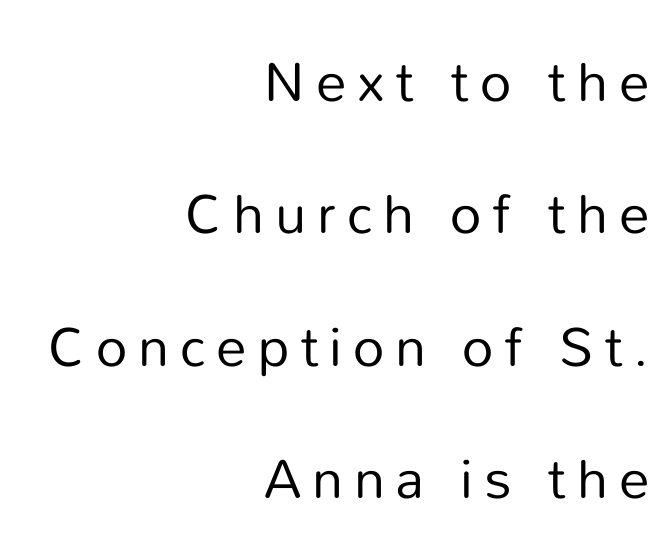
{"serif": "no", "italic": "no", "bold": "no", "weight": "regular", "width": "normal", "stroke_contrast": "low", "x_height": "medium", "monospaced": "no", "underline": "no", "align": "right", "line_spacing": "loose", "line_spacing_ratio": 2.17, "glyph_px": 61}
